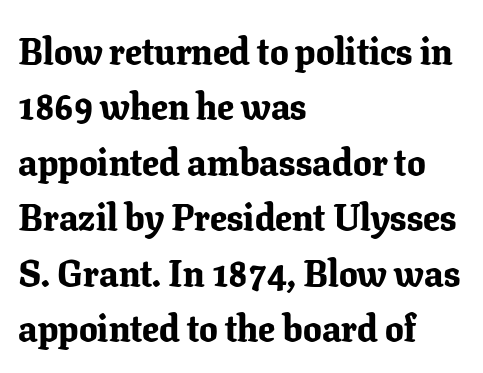
Words float on clear page, feet unadorned. Alignment: flush left. This rendering employs a face with finishing strokes, i.e., a serif. The font is running at its bold setting.
